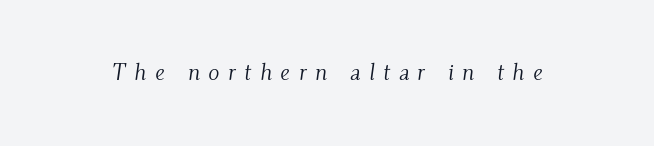
Q: Is the text bold? A: No.
Q: Is the text italic (slanted)? A: Yes, it leans right by about 9 degrees.
Q: Is the text underlined? A: No.
Q: Is the spacing between letters normal or unusually wide? A: Unusually wide.
